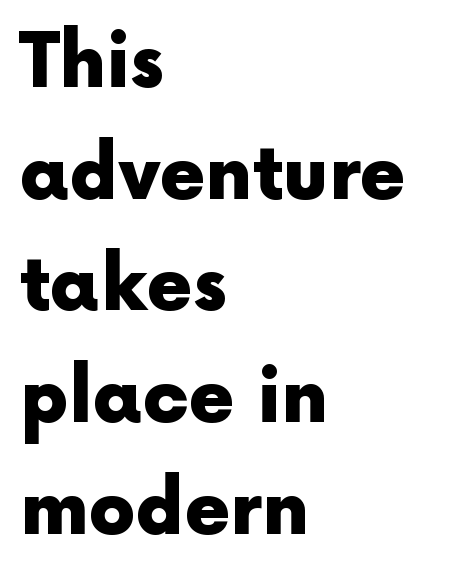
Q: Is the text bold? A: Yes.
Q: Is the text italic (slanted)? A: No, it is upright.
Q: Is the typeface a serif or a sans-serif typeface? A: Sans-serif.
Q: Is the text underlined? A: No.
Q: How is the paragraph aligned? A: Left-aligned.
Q: Is the spacing between letters normal or unusually wide? A: Normal.
Q: Is the spacing between lines tight, normal or loose? A: Normal.
Q: Width (condensed, normal, or wide)? A: Normal.
Q: x-height? A: Medium.
Q: Monospaced? A: No.
